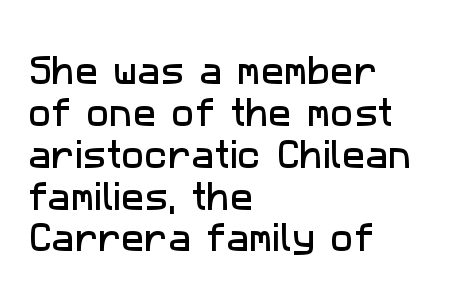
{"serif": "no", "width": "normal", "stroke_contrast": "low", "x_height": "medium", "monospaced": "no", "underline": "no", "align": "left", "line_spacing": "normal", "line_spacing_ratio": 1.35, "letter_spacing": "normal", "letter_spacing_em": 0.0, "glyph_px": 31}
